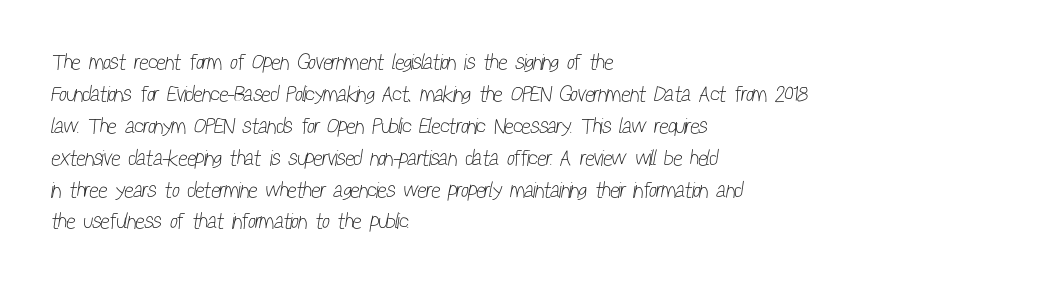
All the whitespace from short lines collects on the right. The specimen omits any rule beneath the text block's lines. No extra tracking has been applied to these lines. The weight would be labelled regular, book, light, or lighter still.
